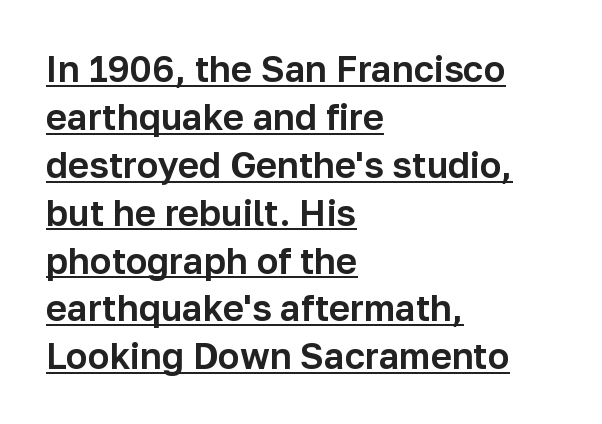
The passage shown is typed in a proportional face where columns would drift. Unlike italic type, these characters show no tilt at all. The vertical gap from one line to the next is medium. The tracking reads as untouched default to a designer's eye.
